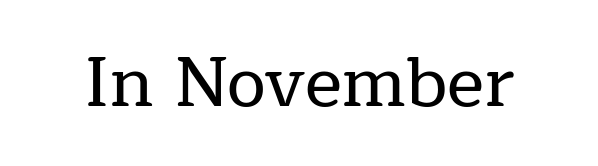
The image shows 70 px serif type, upright; set normal letter spacing, not underlined; low stroke contrast and a medium x-height.
